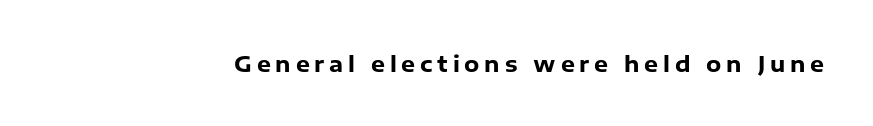
Q: Is the text bold? A: Yes.
Q: Is the text italic (slanted)? A: No, it is upright.
Q: Is the text underlined? A: No.
Q: Is the spacing between letters normal or unusually wide? A: Unusually wide.
